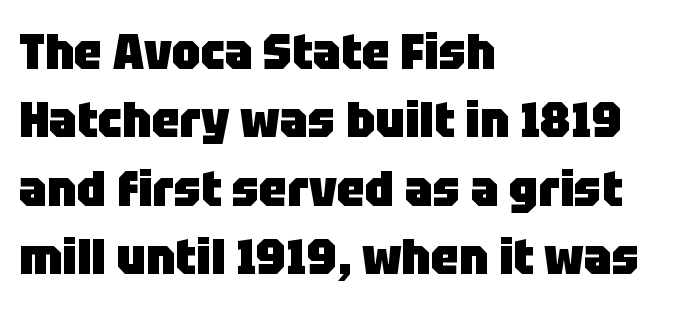
{"serif": "no", "italic": "no", "bold": "yes", "weight": "heavy", "width": "normal", "stroke_contrast": "low", "x_height": "large", "monospaced": "no", "underline": "no", "align": "left", "line_spacing": "normal", "line_spacing_ratio": 1.37, "letter_spacing": "normal", "letter_spacing_em": 0.0, "glyph_px": 50}
